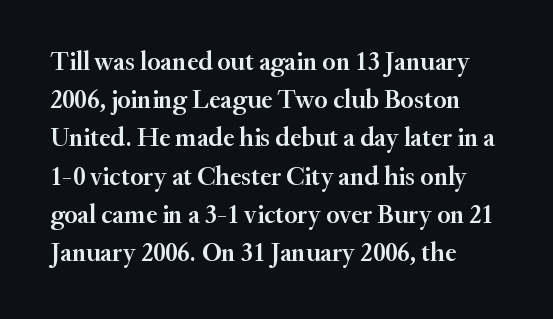
These lines keep a tight, regular rhythm from letter to letter. The rag falls on the right side of this text block. Glance below the letters and you will spot only blank space. Interline gaps are of average width in this sample.
